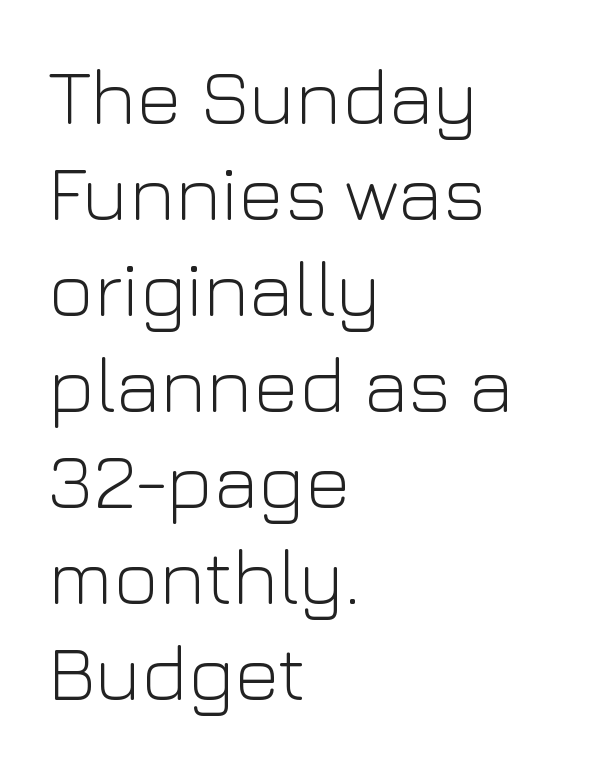
Q: Is the text bold? A: No.
Q: Is the text italic (slanted)? A: No, it is upright.
Q: Is the typeface a serif or a sans-serif typeface? A: Sans-serif.
Q: Is the text underlined? A: No.
Q: How is the paragraph aligned? A: Left-aligned.
Q: Is the spacing between letters normal or unusually wide? A: Normal.
Q: Width (condensed, normal, or wide)? A: Normal.
Q: Stroke contrast? A: Low.
Q: x-height? A: Medium.
Q: Monospaced? A: No.
